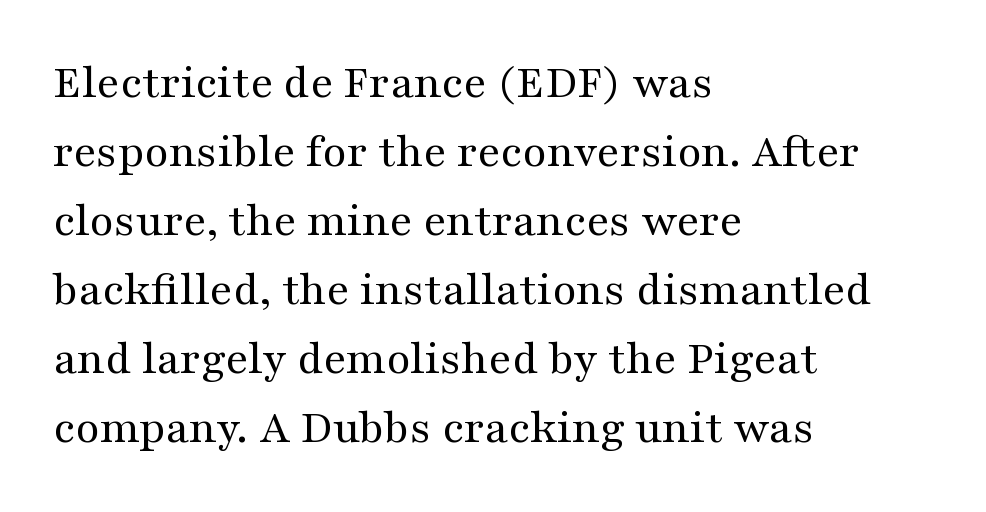
Descenders hang freely into open space. Reading down the column, the eye jumps a familiar distance to each next line. The rendering keeps characters at their native spacing. The setting favours the left margin, as ordinary paragraphs usually do. Summary of weight: not heavy and not bold. You can tell it's not italic because the verticals are truly vertical.
